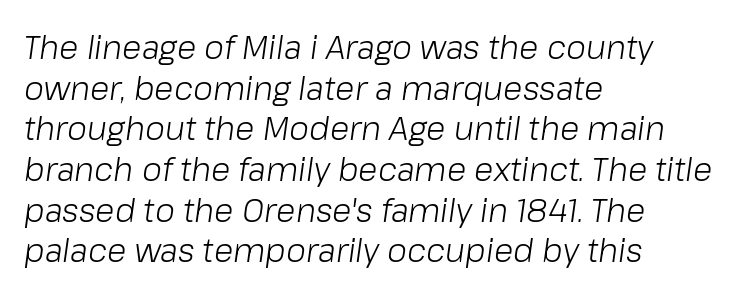
{"italic": "yes", "lean": "right", "slant_degrees": 8, "bold": "no", "weight": "light", "width": "normal", "stroke_contrast": "low", "x_height": "medium", "monospaced": "no", "underline": "no", "align": "left", "line_spacing": "normal", "line_spacing_ratio": 1.27, "letter_spacing": "normal", "letter_spacing_em": 0.0, "glyph_px": 32}
